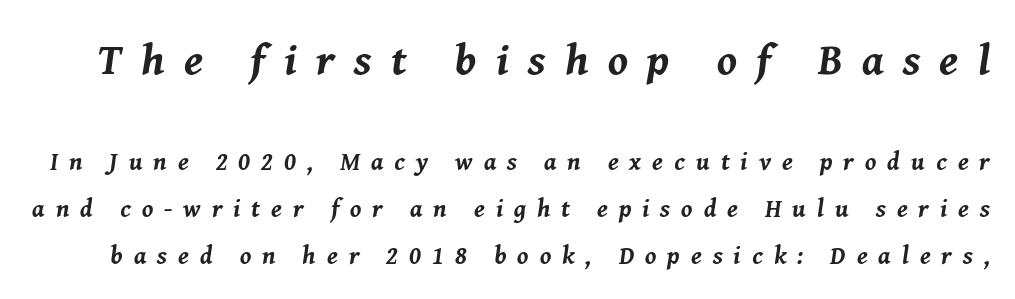
Q: Is the text bold? A: Yes.
Q: Is the text italic (slanted)? A: Yes, it leans right by about 8 degrees.
Q: Is the text underlined? A: No.
Q: Is the spacing between letters normal or unusually wide? A: Unusually wide.
Q: Which block of text is set in a larger size, the first (top) or the second (bottom)? A: The first (top) one.
Q: Width (condensed, normal, or wide)? A: Normal.
Q: Stroke contrast? A: Medium.
Q: x-height? A: Medium.
Q: Monospaced? A: No.
